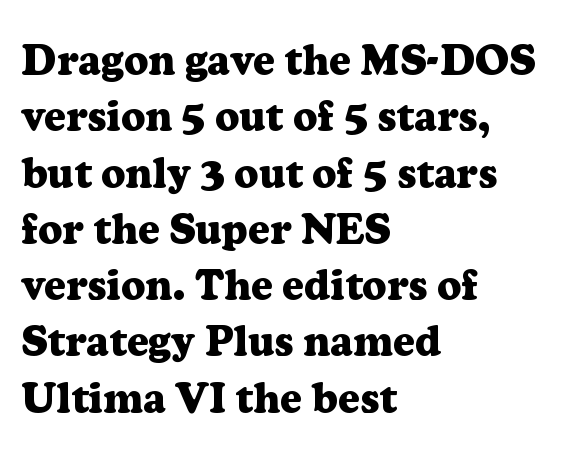
The image shows 42 px heavy serif type, upright; set left-aligned, normal line spacing (1.34x), normal letter spacing, not underlined; low stroke contrast and a medium x-height.
